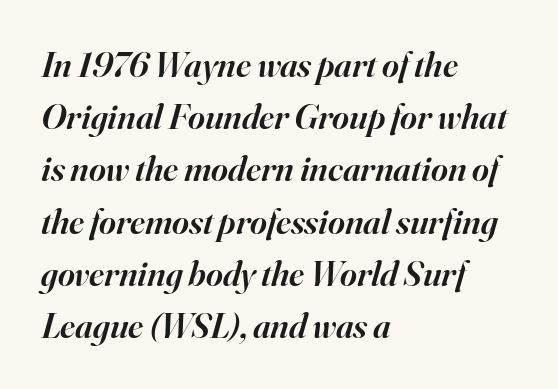
Q: Is the text bold? A: Semi-bold.
Q: Is the text italic (slanted)? A: Yes, it leans right by about 16 degrees.
Q: Is the typeface a serif or a sans-serif typeface? A: Serif.
Q: Is the text underlined? A: No.
Q: How is the paragraph aligned? A: Left-aligned.
Q: Is the spacing between letters normal or unusually wide? A: Normal.
Q: Is the spacing between lines tight, normal or loose? A: Normal.
Q: Width (condensed, normal, or wide)? A: Normal.
Q: Stroke contrast? A: High.
Q: x-height? A: Small.
Q: Monospaced? A: No.
